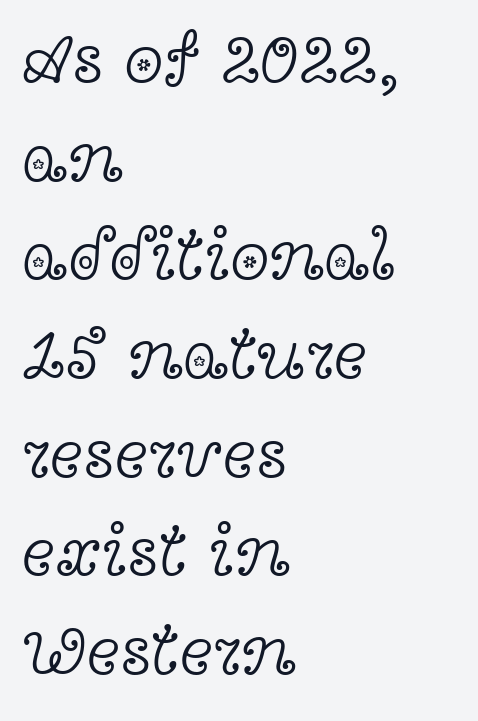
{"serif": "yes", "bold": "no", "weight": "light", "width": "wide", "x_height": "medium", "monospaced": "no", "underline": "no", "align": "left", "line_spacing": "normal", "line_spacing_ratio": 1.39, "letter_spacing": "normal", "letter_spacing_em": 0.0, "glyph_px": 71}
